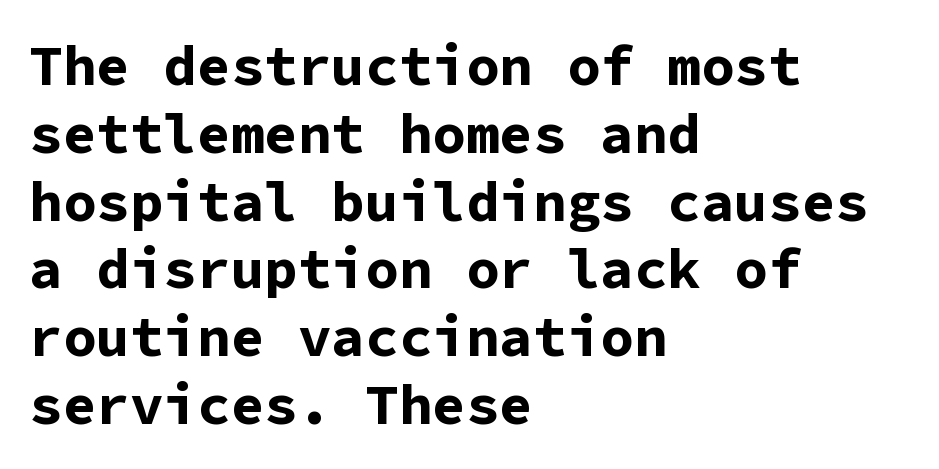
{"serif": "no", "italic": "no", "bold": "yes", "weight": "bold", "width": "normal", "stroke_contrast": "low", "x_height": "medium", "monospaced": "yes", "underline": "no", "align": "left", "line_spacing_ratio": 1.21, "letter_spacing": "normal", "letter_spacing_em": 0.0, "glyph_px": 56}
